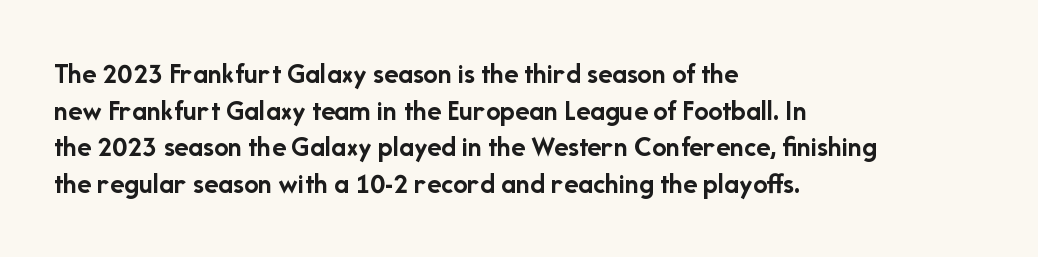
Q: Is the text bold? A: Yes.
Q: Is the text italic (slanted)? A: No, it is upright.
Q: Is the typeface a serif or a sans-serif typeface? A: Sans-serif.
Q: Is the text underlined? A: No.
Q: How is the paragraph aligned? A: Left-aligned.
Q: Is the spacing between letters normal or unusually wide? A: Normal.
Q: Is the spacing between lines tight, normal or loose? A: Normal.
Q: Width (condensed, normal, or wide)? A: Normal.
Q: Stroke contrast? A: Low.
Q: x-height? A: Medium.
Q: Monospaced? A: No.
